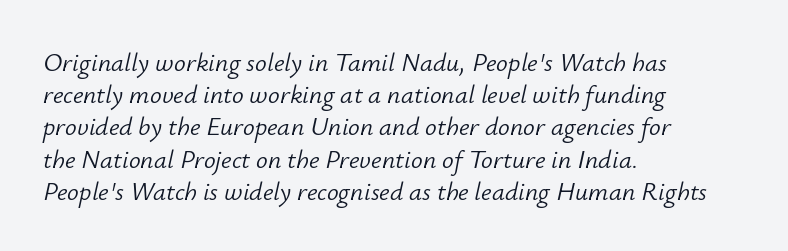
The image shows 26 px text type, italic (leaning right); set left-aligned, line spacing 1.24x, normal letter spacing, not underlined.
